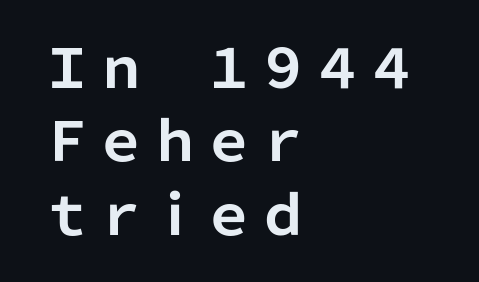
The image shows 54 px bold sans-serif type, upright; set left-aligned, normal line spacing (1.36x), normal letter spacing, not underlined; low stroke contrast and a medium x-height.
